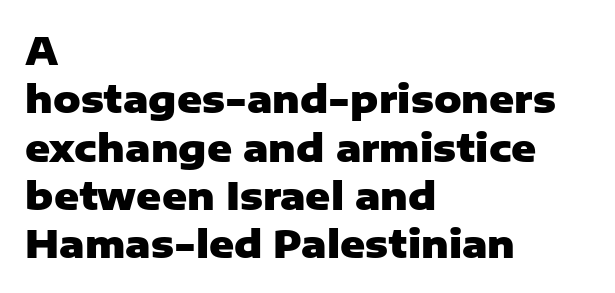
{"serif": "no", "italic": "no", "bold": "yes", "weight": "heavy", "width": "normal", "stroke_contrast": "low", "x_height": "medium", "monospaced": "no", "underline": "no", "align": "left", "line_spacing": "normal", "line_spacing_ratio": 1.27, "letter_spacing": "normal", "letter_spacing_em": 0.0, "glyph_px": 38}
